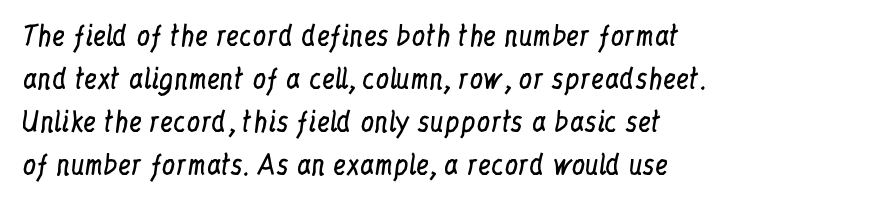
Q: Is the text bold? A: No.
Q: Is the text italic (slanted)? A: Yes.
Q: Is the text underlined? A: No.
Q: How is the paragraph aligned? A: Left-aligned.
Q: Is the spacing between letters normal or unusually wide? A: Normal.
Q: Is the spacing between lines tight, normal or loose? A: Normal.
